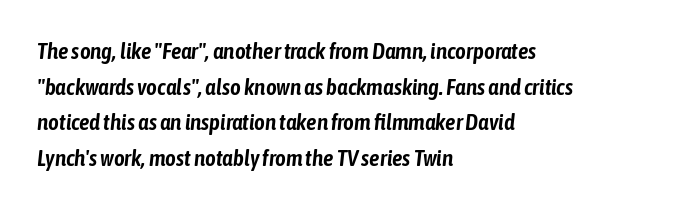
Q: Is the text italic (slanted)? A: Yes, it leans right by about 6 degrees.
Q: Is the text underlined? A: No.
Q: How is the paragraph aligned? A: Left-aligned.
Q: Is the spacing between letters normal or unusually wide? A: Normal.
Q: Is the spacing between lines tight, normal or loose? A: Normal.
